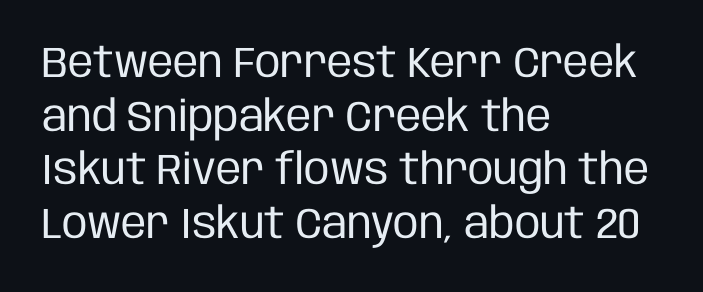
Nothing sits at the stroke ends, so this counts as sans-serif. Stroke thickness stays within the range of a standard reading face or lighter. Here the glyphs are tracked normally, forming tight word shapes. The words here are not underlined.
